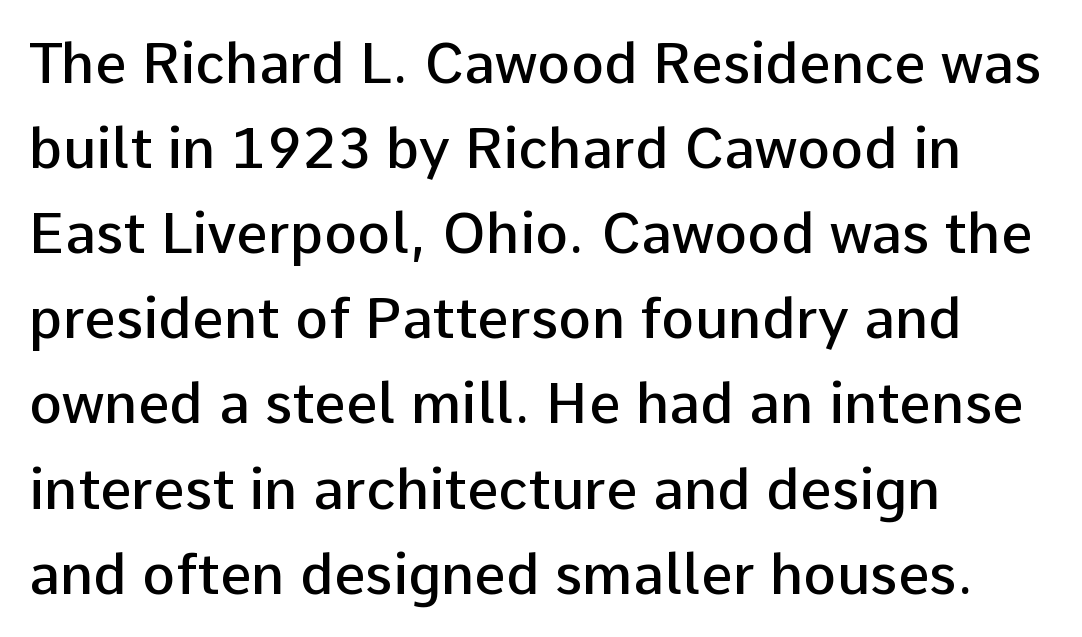
Here the designer chose a conventional face with non-uniform glyph widths. Here the glyphs are tracked normally, forming tight word shapes. Set as a demibold, roughly 600 on the weight scale. The specimen omits any rule beneath the text block's lines. Characters remain perfectly vertical along every line.
